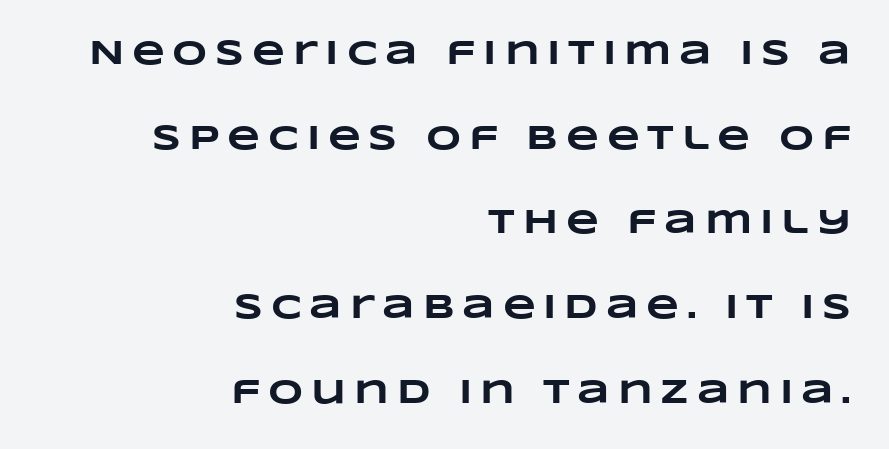
Q: Is the text bold? A: Yes.
Q: Is the text underlined? A: No.
Q: How is the paragraph aligned? A: Right-aligned.
Q: Is the spacing between letters normal or unusually wide? A: Unusually wide.
Q: Is the spacing between lines tight, normal or loose? A: Loose.
Q: Width (condensed, normal, or wide)? A: Wide.
Q: Stroke contrast? A: Low.
Q: x-height? A: Large.
Q: Monospaced? A: No.
